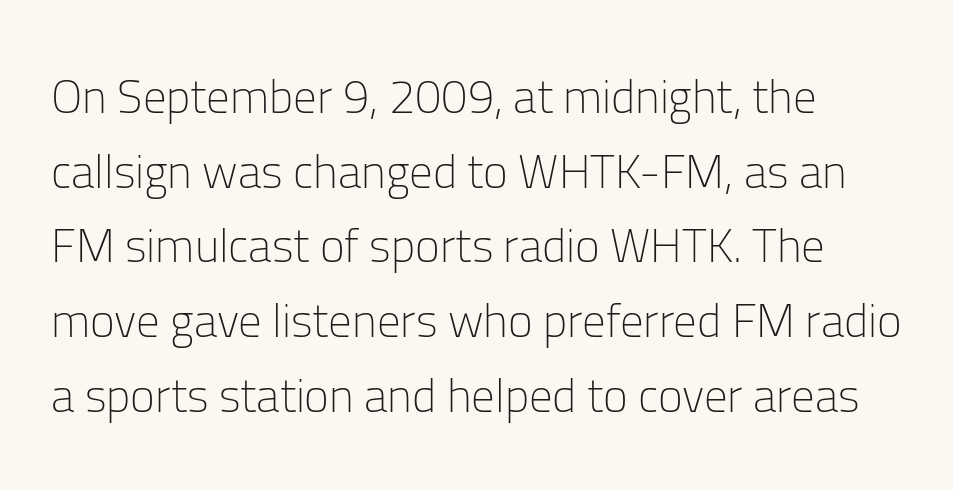
Q: Is the text bold? A: No.
Q: Is the text italic (slanted)? A: No, it is upright.
Q: Is the typeface a serif or a sans-serif typeface? A: Sans-serif.
Q: Is the text underlined? A: No.
Q: How is the paragraph aligned? A: Left-aligned.
Q: Is the spacing between letters normal or unusually wide? A: Normal.
Q: Is the spacing between lines tight, normal or loose? A: Normal.
Q: Width (condensed, normal, or wide)? A: Normal.
Q: Stroke contrast? A: Low.
Q: x-height? A: Medium.
Q: Monospaced? A: No.
